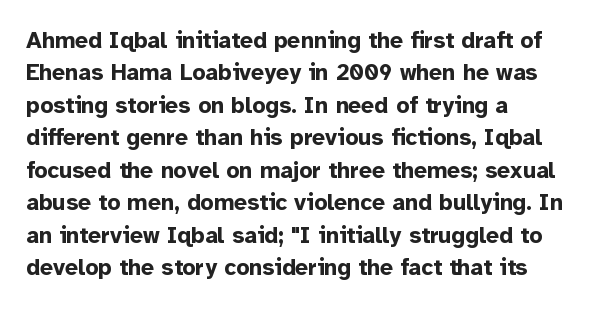
{"italic": "no", "bold": "yes", "underline": "no", "align": "left", "line_spacing": "normal", "line_spacing_ratio": 1.41, "letter_spacing": "normal", "letter_spacing_em": 0.0, "glyph_px": 23}
